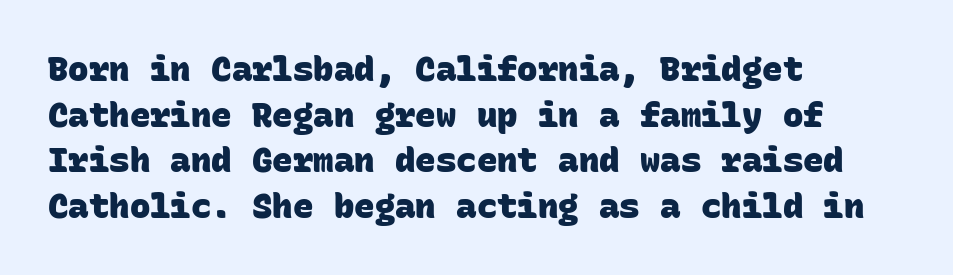
Q: Is the text bold? A: Yes.
Q: Is the typeface a serif or a sans-serif typeface? A: Sans-serif.
Q: Is the text underlined? A: No.
Q: How is the paragraph aligned? A: Left-aligned.
Q: Is the spacing between letters normal or unusually wide? A: Normal.
Q: Is the spacing between lines tight, normal or loose? A: Normal.
Q: Width (condensed, normal, or wide)? A: Normal.
Q: Stroke contrast? A: Low.
Q: x-height? A: Large.
Q: Monospaced? A: Yes.
